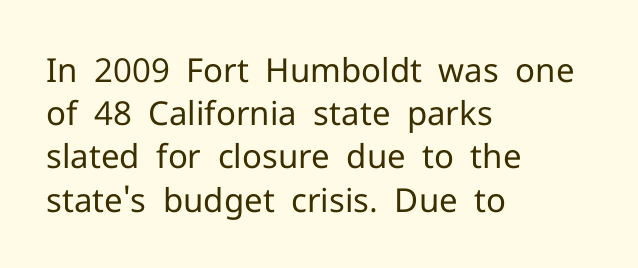
The image shows 33 px regular-weight sans-serif type, upright; set left-aligned, normal line spacing (1.31x), normal letter spacing, not underlined; low stroke contrast and a medium x-height.
